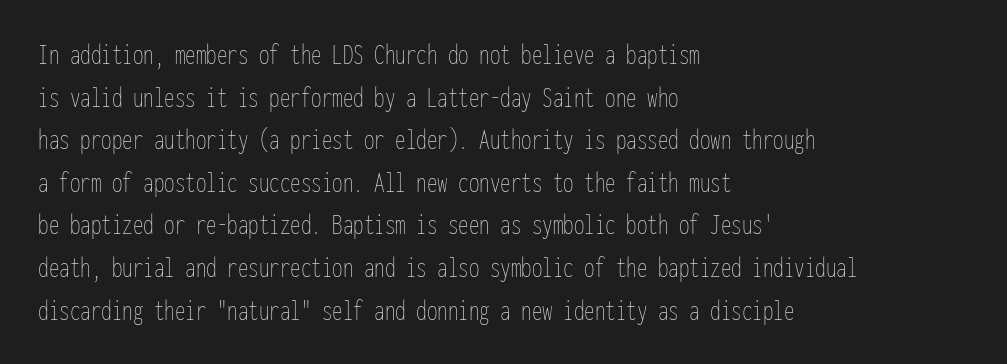
The baseline area is clear. The compositor pushed each line to the left boundary. You could call the tracking neutral — neither tight nor loose. The type sits square on the baseline with zero lean.
